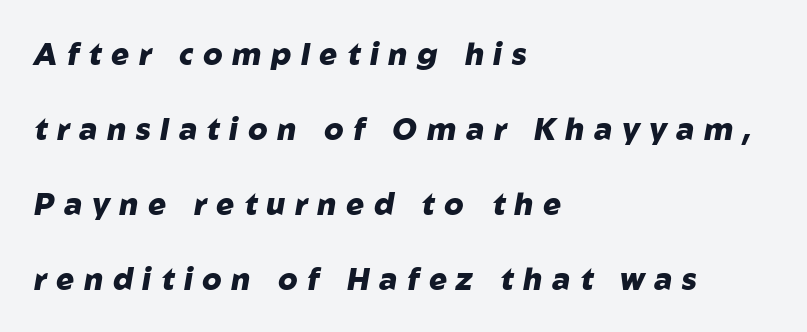
Q: Is the text bold? A: Yes.
Q: Is the text italic (slanted)? A: Yes, it leans right by about 10 degrees.
Q: Is the text underlined? A: No.
Q: How is the paragraph aligned? A: Left-aligned.
Q: Is the spacing between letters normal or unusually wide? A: Unusually wide.
Q: Is the spacing between lines tight, normal or loose? A: Loose.
Q: Width (condensed, normal, or wide)? A: Normal.
Q: Stroke contrast? A: Low.
Q: x-height? A: Medium.
Q: Monospaced? A: No.
